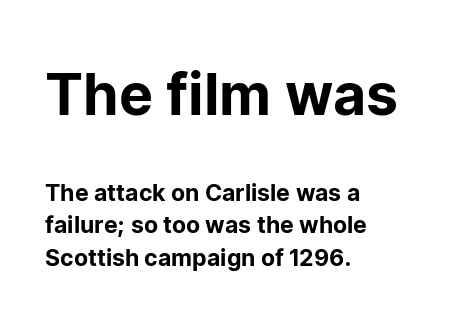
Character widths vary here, with narrow letters taking less room than wide ones. The specimen omits any rule beneath the text block's lines. Default kerning and tracking; the words read as compact shapes. The lines are quadded left. Upright lettering throughout.
